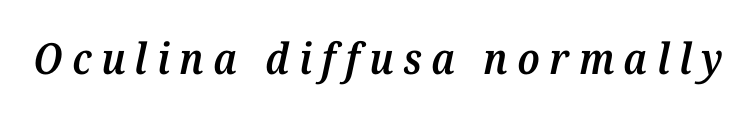
{"serif": "yes", "italic": "yes", "lean": "right", "slant_degrees": 12, "bold": "semi", "weight": "semibold", "width": "normal", "stroke_contrast": "medium", "x_height": "medium", "monospaced": "no", "underline": "no", "letter_spacing": "wide", "letter_spacing_em": 0.22, "glyph_px": 43}
